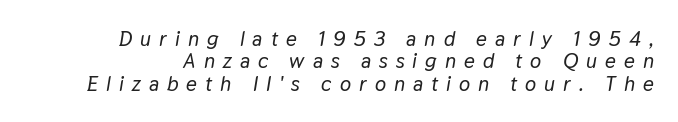
The image shows 21 px text type, italic (leaning right); set tight line spacing (1.06x), unusually wide letter spacing (+0.38 em), not underlined.
